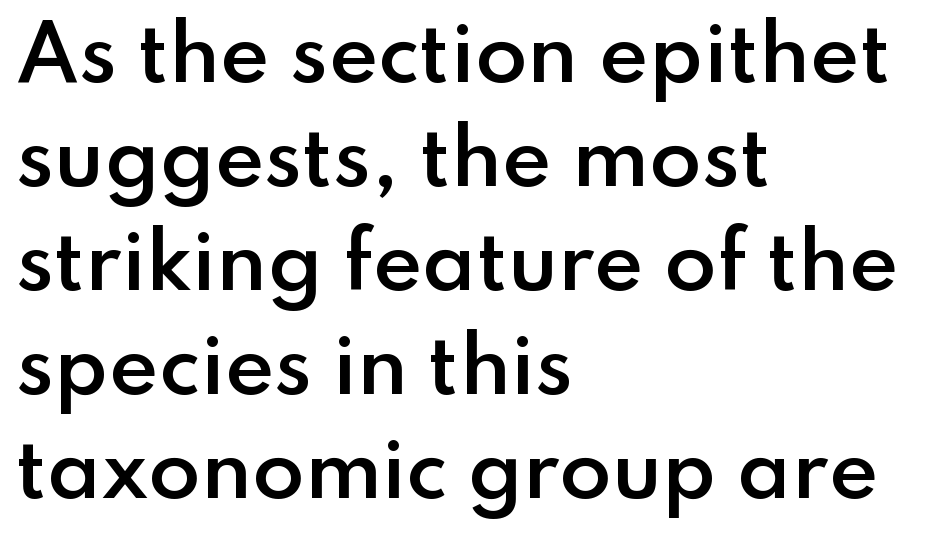
Normally led — the rows are evenly, conventionally spaced. Lines of text with bare space underneath. This sample has the flowing, uneven cadence of proportional lettering. Compared with typical body copy, the letter spacing here is the same. Upright lettering throughout. In terms of letterform style, serifs are entirely absent.
